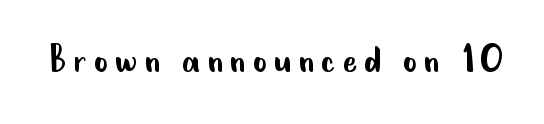
The specimen reads as upright at a glance. Bare-footed words on every line. The font is comparable to plain body text, perhaps lighter. Font category for this specimen: sans-serif. This sample has the flowing, uneven cadence of proportional lettering.
